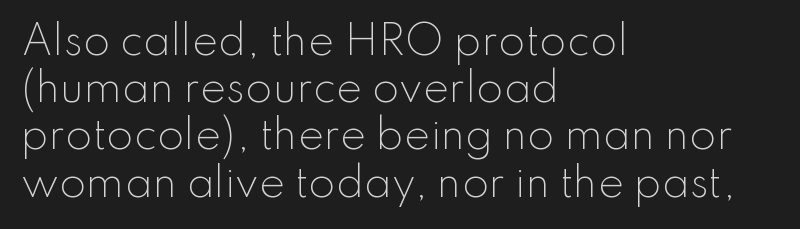
Q: Is the text bold? A: No.
Q: Is the text italic (slanted)? A: No, it is upright.
Q: Is the typeface a serif or a sans-serif typeface? A: Sans-serif.
Q: Is the text underlined? A: No.
Q: How is the paragraph aligned? A: Left-aligned.
Q: Is the spacing between letters normal or unusually wide? A: Normal.
Q: Width (condensed, normal, or wide)? A: Normal.
Q: Stroke contrast? A: Low.
Q: x-height? A: Small.
Q: Monospaced? A: No.
